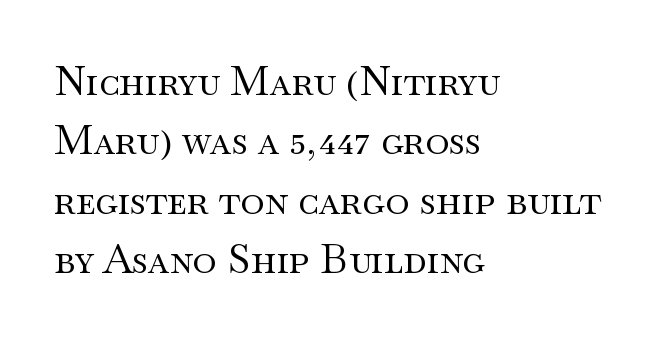
In terms of letterform style, serifs are clearly present. No extra ink here — the face is not bold. Leading matches the norm, producing a regular column. How are the letters spaced? Ordinarily, with no added tracking. The string is rendered with underlining switched off. The typography opts for an upright posture over an oblique one.
